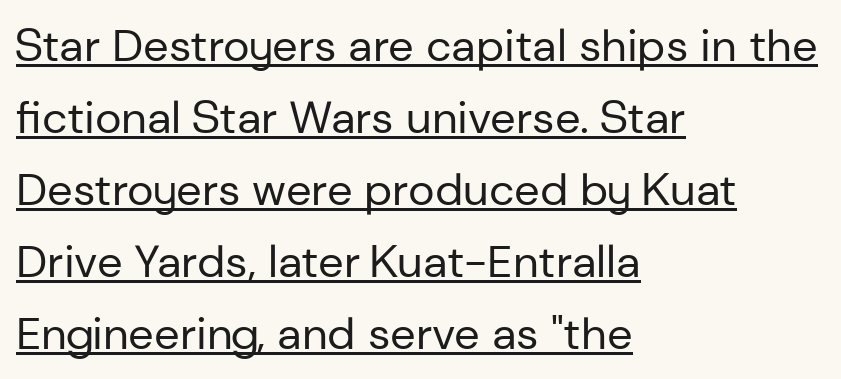
The image shows 45 px regular-weight sans-serif type, upright; set left-aligned, normal line spacing (1.6x), normal letter spacing, underlined; low stroke contrast and a medium x-height.
